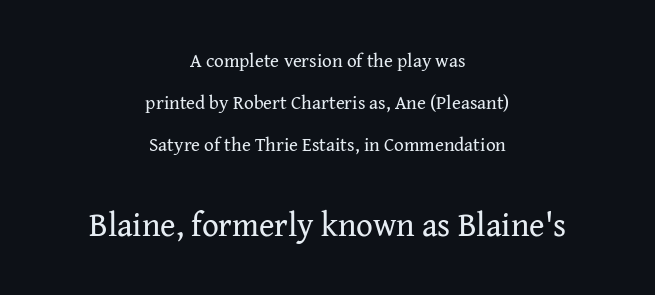
Caption: face not bold, strokes unweighted. The letters carry serifs — small finishing strokes at the ends of their stems. Is there much room between lines? Yes — plenty of vertical air separates them. No italicization has been applied; the sample stays upright. How are the letters spaced? Ordinarily, with no added tracking.
